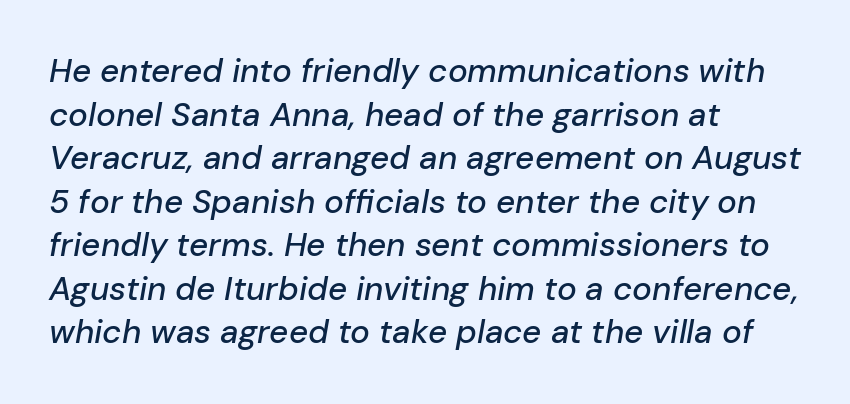
The image shows 33 px text type, italic (leaning right); set left-aligned, normal line spacing (1.32x), normal letter spacing, not underlined; low stroke contrast and a medium x-height.
